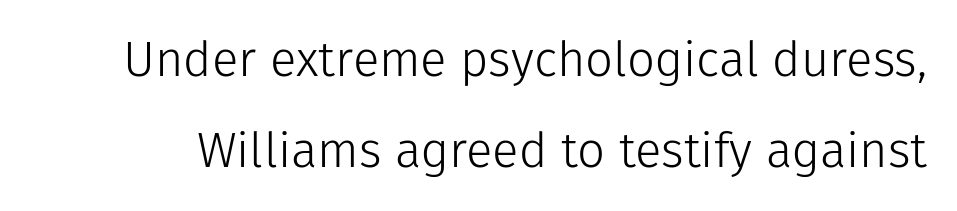
Posture: vertical. Is this a fixed-width face? No — the glyphs have proportional, varying widths. Anything drawn beneath the words? Only blank space. The letters carry no serifs — their stems end cleanly without finishing strokes.
